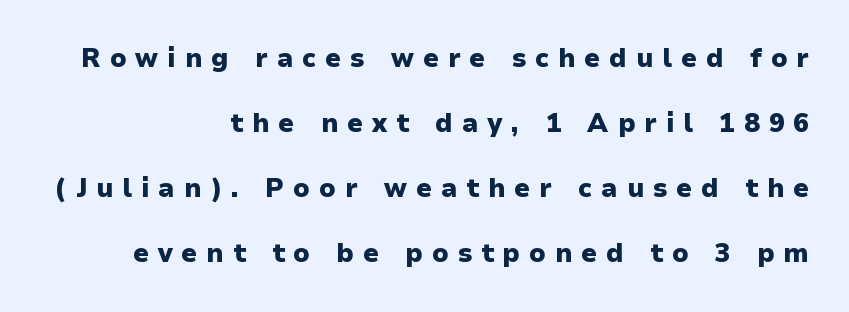
The image shows 26 px bold type, upright; set right-aligned, loose line spacing (2.5x), unusually wide letter spacing (+0.35 em), not underlined.
